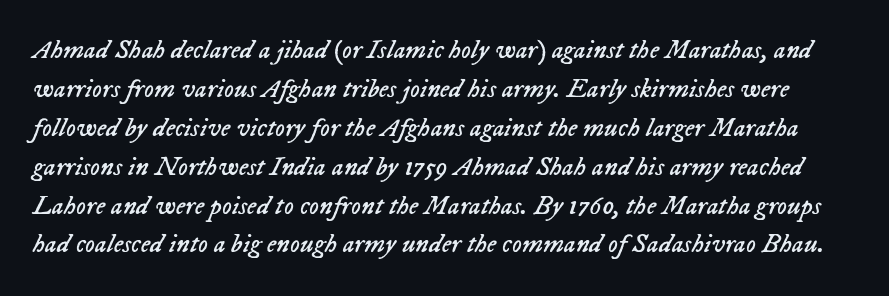
Reading down the column, the eye jumps a familiar distance to each next line. These lines keep a tight, regular rhythm from letter to letter. Stem width sits at or under what a default text font uses. An italicized treatment has been applied to the whole sample.
